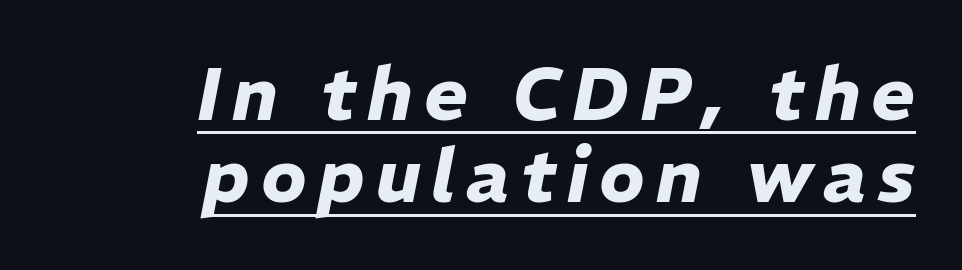
{"italic": "yes", "lean": "right", "slant_degrees": 11, "bold": "yes", "weight": "heavy", "width": "normal", "stroke_contrast": "low", "x_height": "medium", "monospaced": "no", "underline": "yes", "align": "right", "line_spacing": "tight", "line_spacing_ratio": 1.11, "glyph_px": 74}
